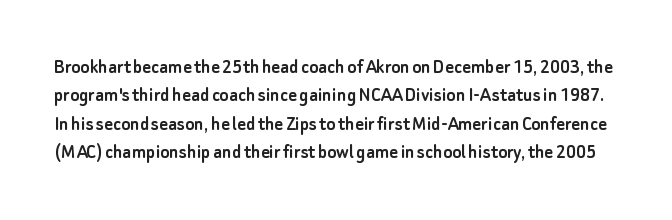
{"italic": "no", "underline": "no", "line_spacing": "normal", "line_spacing_ratio": 1.35, "letter_spacing": "normal", "letter_spacing_em": 0.0, "glyph_px": 21}
